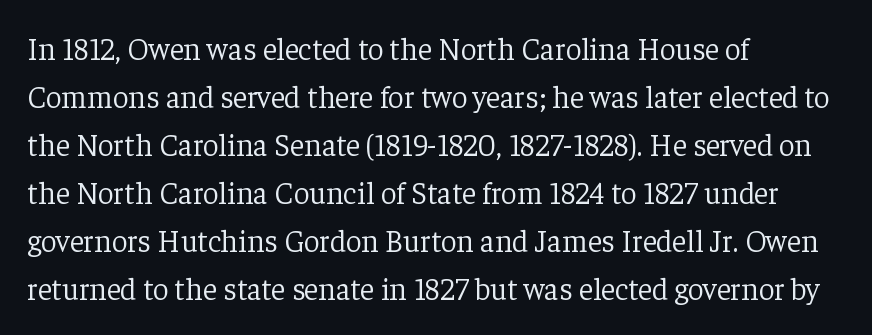
{"serif": "yes", "italic": "no", "bold": "no", "weight": "light", "width": "normal", "stroke_contrast": "low", "x_height": "medium", "monospaced": "no", "underline": "no", "align": "left", "line_spacing": "normal", "line_spacing_ratio": 1.55, "letter_spacing": "normal", "letter_spacing_em": 0.0, "glyph_px": 31}
